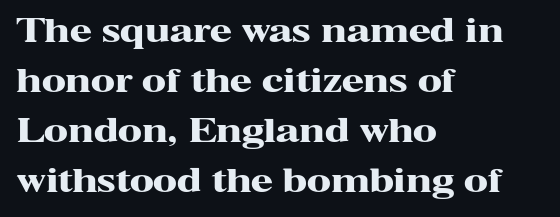
The image shows 32 px heavy, wide serif type, upright; set left-aligned, normal line spacing (1.56x), normal letter spacing, not underlined; high stroke contrast and a medium x-height.
